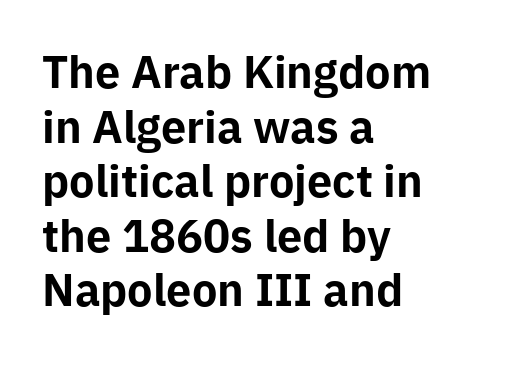
The image shows 43 px bold sans-serif type, upright; set left-aligned, normal line spacing (1.27x), normal letter spacing, not underlined; low stroke contrast and a medium x-height.
